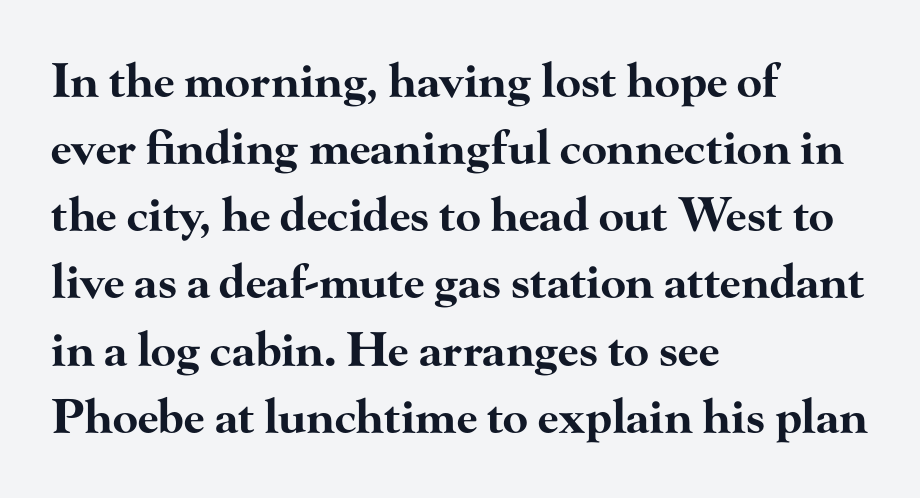
{"serif": "yes", "italic": "no", "bold": "yes", "weight": "bold", "width": "wide", "stroke_contrast": "high", "x_height": "small", "monospaced": "no", "underline": "no", "align": "left", "line_spacing": "normal", "line_spacing_ratio": 1.46, "letter_spacing": "normal", "letter_spacing_em": 0.0, "glyph_px": 46}
